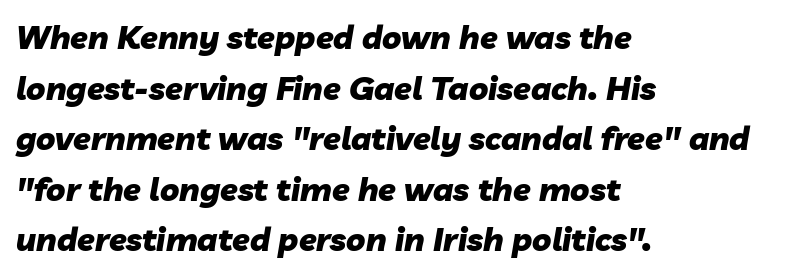
Each new line begins a customary step beneath the previous one. Line starts are locked; line ends wander. Here the glyphs are tracked normally, forming tight word shapes. Clear beneath every line of the passage. Spacing verdict: proportional, widths tailored to each character. Emphasis by weight is at full strength: bold.
